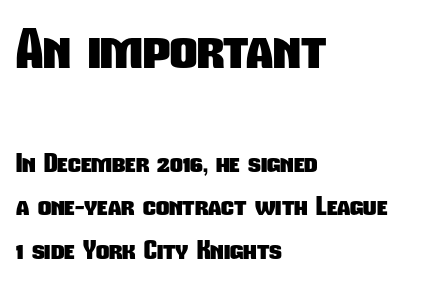
{"serif": "no", "bold": "yes", "weight": "heavy", "width": "condensed", "stroke_contrast": "low", "x_height": "medium", "monospaced": "no", "underline": "no", "align": "left", "line_spacing": "normal", "line_spacing_ratio": 1.67, "letter_spacing": "normal", "letter_spacing_em": 0.0, "larger_block": "first", "size_ratio": 2.04, "glyph_px": 53}
